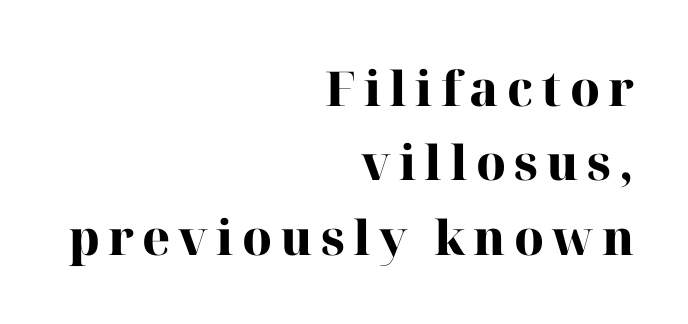
The image shows 48 px heavy serif type, upright; set right-aligned, normal line spacing (1.55x), not underlined; high stroke contrast and a medium x-height.
